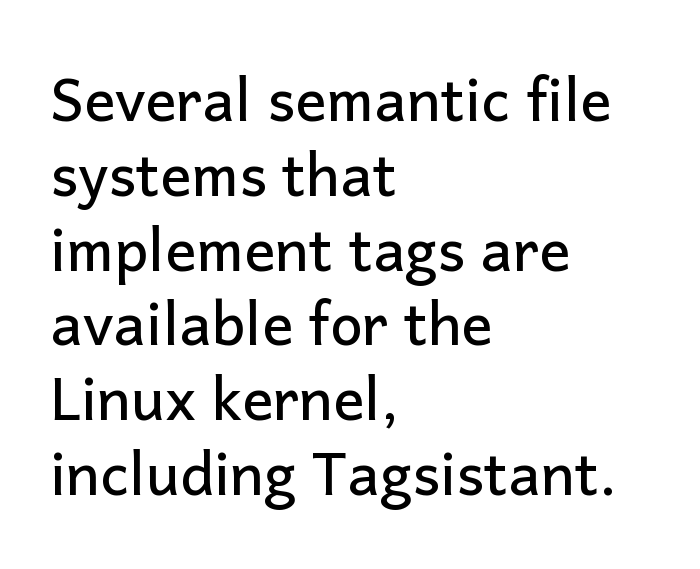
Serif or sans? Sans — the stroke terminals are bare. The font's upright variant was chosen for this text. A student would call this left alignment; a typographer would say flush left, rag right. The gap between lines stays unmarked. The letterforms sit shoulder to shoulder at normal distance.
